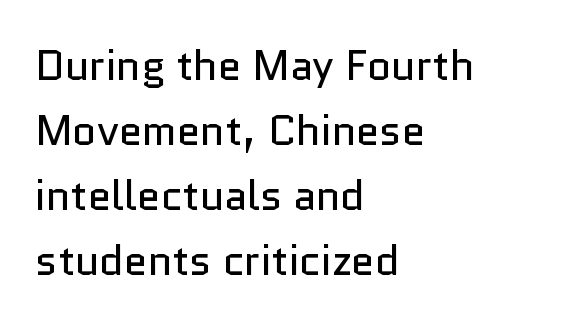
The image shows 42 px regular-weight sans-serif type, upright; set left-aligned, normal line spacing (1.55x), normal letter spacing, not underlined; low stroke contrast and a medium x-height.
